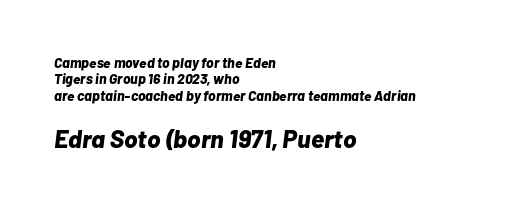
The image shows 25 px bold type, italic (leaning right); set left-aligned, line spacing 1.17x, normal letter spacing, not underlined; the second (bottom) block is 1.79x larger.
